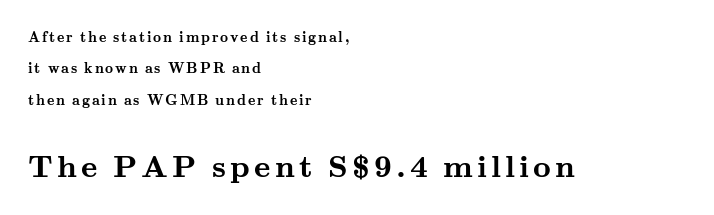
Nope, not italic — everything's standing straight. Spacing verdict: proportional, widths tailored to each character. A student would notice the bottom passage is typeset larger than what precedes it. Note: serifs present on the glyphs.
